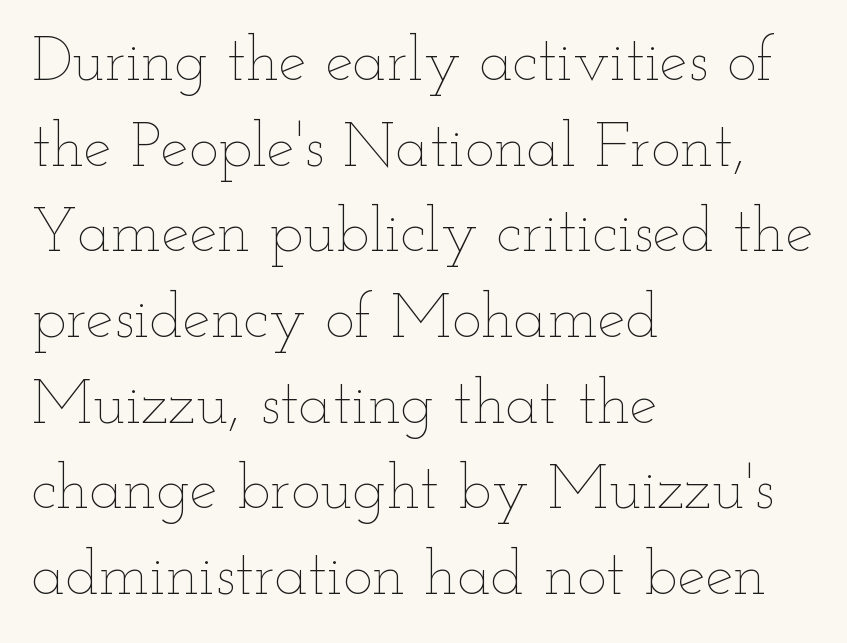
Think of a printed novel: that variable character pitch is what you see here. Think standard paragraph weight, or any step lighter than that. This rendering uses left alignment, leaving the right contour irregular. In terms of leading, this rendering sits right in the middle. Style check: upright.
